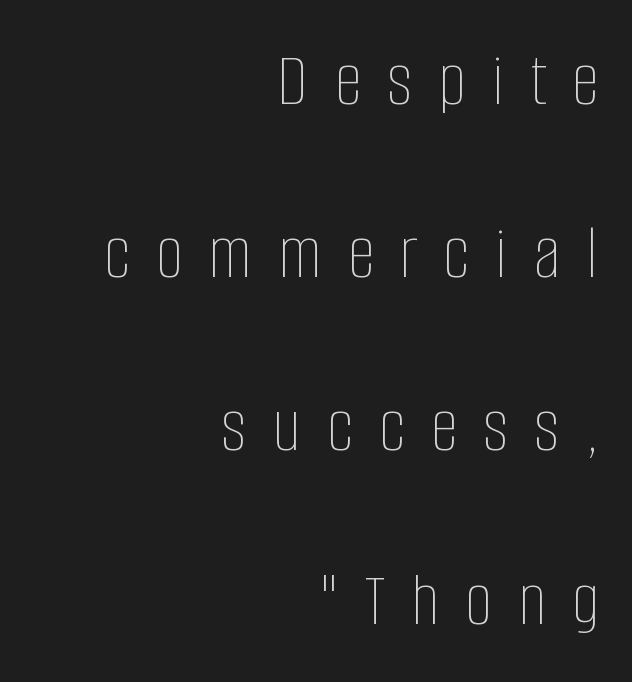
Q: Is the text bold? A: No.
Q: Is the text italic (slanted)? A: No, it is upright.
Q: Is the text underlined? A: No.
Q: How is the paragraph aligned? A: Right-aligned.
Q: Is the spacing between letters normal or unusually wide? A: Unusually wide.
Q: Is the spacing between lines tight, normal or loose? A: Loose.
Q: Width (condensed, normal, or wide)? A: Condensed.
Q: Stroke contrast? A: Low.
Q: x-height? A: Large.
Q: Monospaced? A: No.
